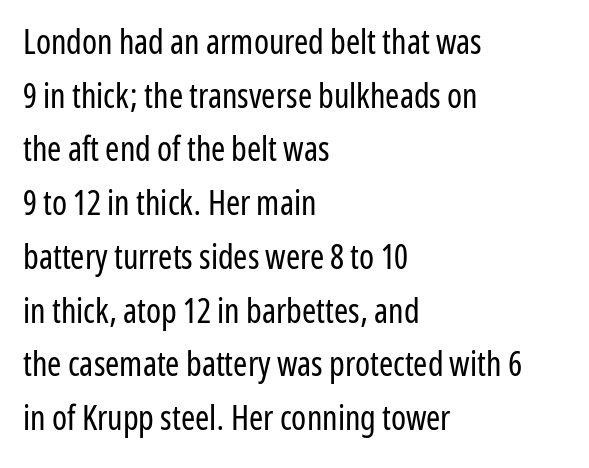
{"serif": "no", "italic": "no", "bold": "no", "weight": "regular", "width": "condensed", "stroke_contrast": "low", "x_height": "medium", "monospaced": "no", "underline": "no", "align": "left", "line_spacing": "normal", "line_spacing_ratio": 1.58, "letter_spacing": "normal", "letter_spacing_em": 0.0, "glyph_px": 34}
